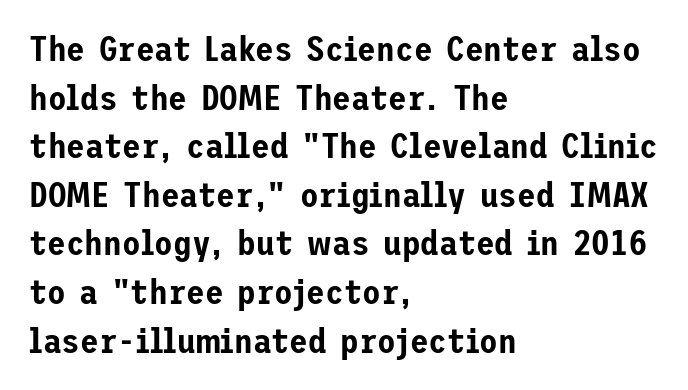
The image shows 34 px sans-serif type, upright; set left-aligned, normal line spacing (1.43x), normal letter spacing, not underlined; low stroke contrast and a medium x-height.
